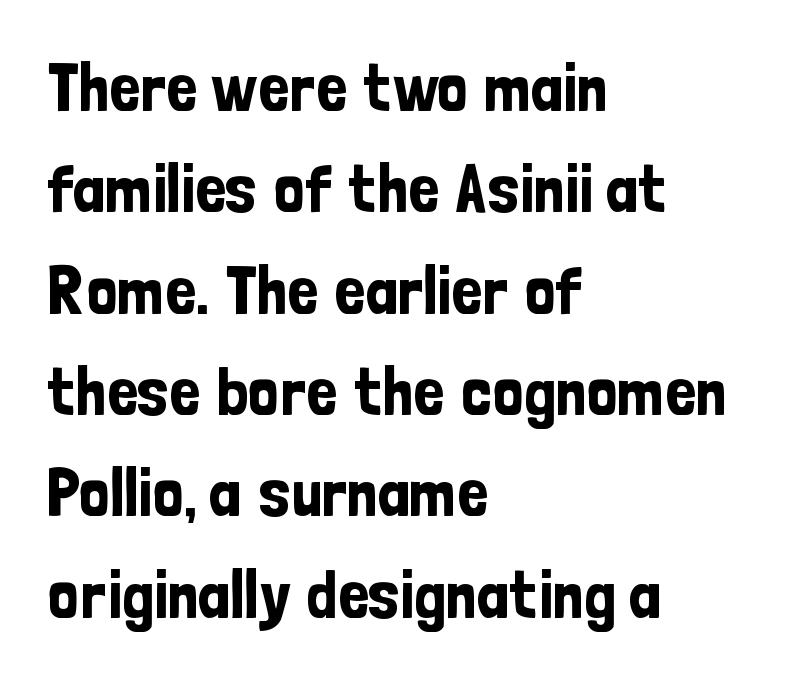
{"serif": "no", "italic": "no", "width": "condensed", "stroke_contrast": "low", "x_height": "medium", "monospaced": "no", "underline": "no", "align": "left", "line_spacing": "normal", "line_spacing_ratio": 1.49, "letter_spacing": "normal", "letter_spacing_em": 0.0, "glyph_px": 68}
